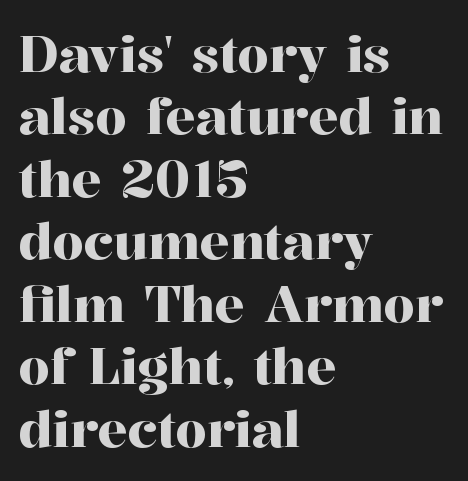
{"serif": "yes", "italic": "no", "width": "normal", "stroke_contrast": "high", "x_height": "medium", "monospaced": "no", "underline": "no", "align": "left", "line_spacing": "normal", "line_spacing_ratio": 1.25, "letter_spacing": "normal", "letter_spacing_em": 0.0, "glyph_px": 50}
